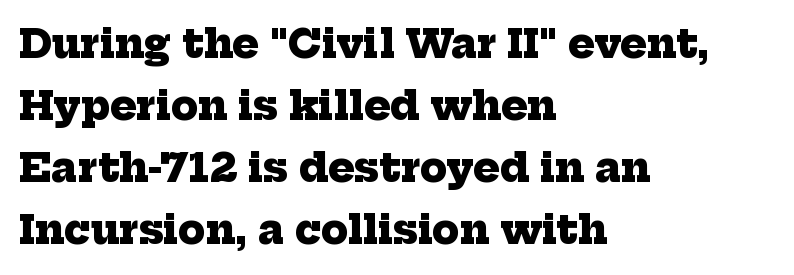
{"serif": "yes", "bold": "yes", "weight": "heavy", "width": "normal", "stroke_contrast": "low", "x_height": "medium", "monospaced": "no", "underline": "no", "align": "left", "line_spacing": "normal", "line_spacing_ratio": 1.59, "letter_spacing": "normal", "letter_spacing_em": 0.0, "glyph_px": 39}
